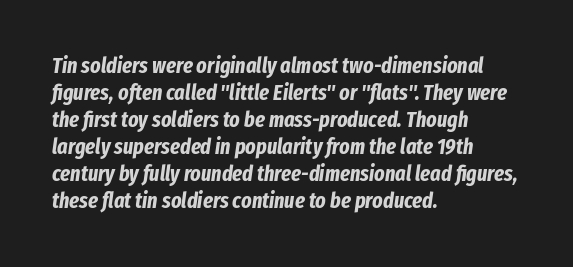
{"italic": "yes", "lean": "right", "slant_degrees": 8, "bold": "yes", "underline": "no", "align": "left", "line_spacing_ratio": 1.23, "letter_spacing": "normal", "letter_spacing_em": 0.0, "glyph_px": 22}
